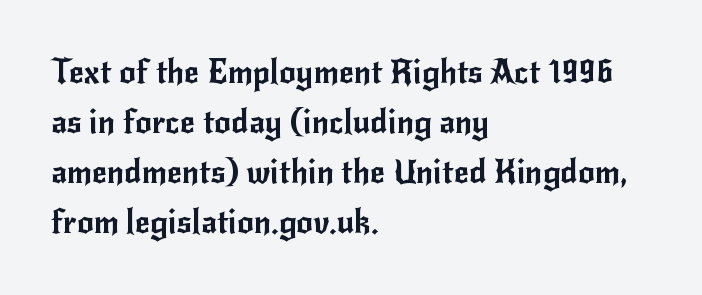
Q: Is the text italic (slanted)? A: No, it is upright.
Q: Is the typeface a serif or a sans-serif typeface? A: Sans-serif.
Q: Is the text underlined? A: No.
Q: How is the paragraph aligned? A: Left-aligned.
Q: Is the spacing between letters normal or unusually wide? A: Normal.
Q: Is the spacing between lines tight, normal or loose? A: Normal.
Q: Width (condensed, normal, or wide)? A: Normal.
Q: Stroke contrast? A: Low.
Q: x-height? A: Small.
Q: Monospaced? A: No.
